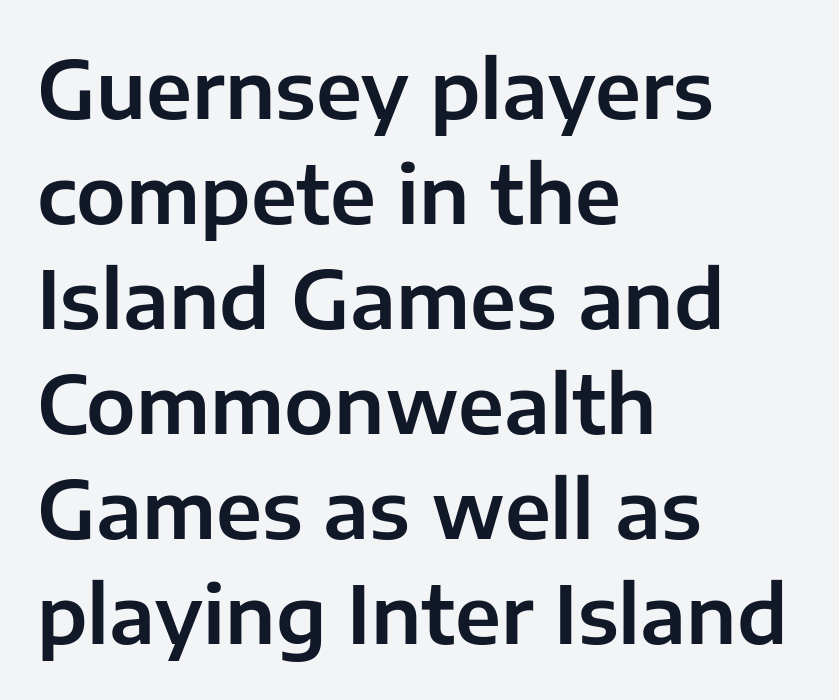
{"serif": "no", "italic": "no", "width": "normal", "stroke_contrast": "low", "x_height": "medium", "monospaced": "no", "underline": "no", "align": "left", "line_spacing": "normal", "line_spacing_ratio": 1.33, "letter_spacing": "normal", "letter_spacing_em": 0.0, "glyph_px": 79}
